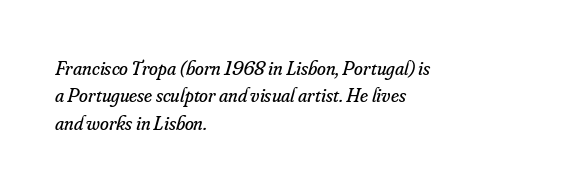
Q: Is the text bold? A: No.
Q: Is the text italic (slanted)? A: Yes, it leans right by about 16 degrees.
Q: Is the text underlined? A: No.
Q: How is the paragraph aligned? A: Left-aligned.
Q: Is the spacing between letters normal or unusually wide? A: Normal.
Q: Is the spacing between lines tight, normal or loose? A: Normal.
